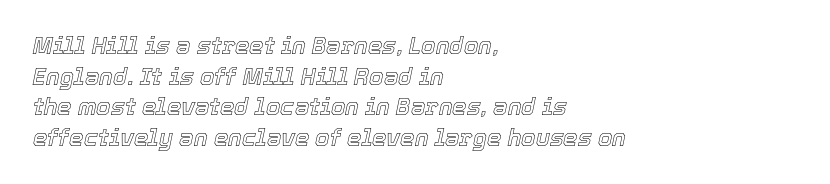
The image shows 23 px text type, italic (leaning right); set left-aligned, normal line spacing (1.33x), normal letter spacing, not underlined.
